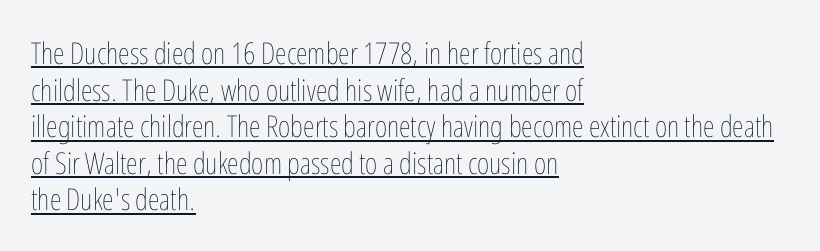
Stems here are at most as thick as an everyday book face. Nobody touched the tracking dial on this one. One-word summary of the alignment: left. Emphasis is given by a line drawn under the lettering. The letters advance in unequal steps, a hallmark of proportional type. If you drew a line through each stem, it would be perfectly vertical.
